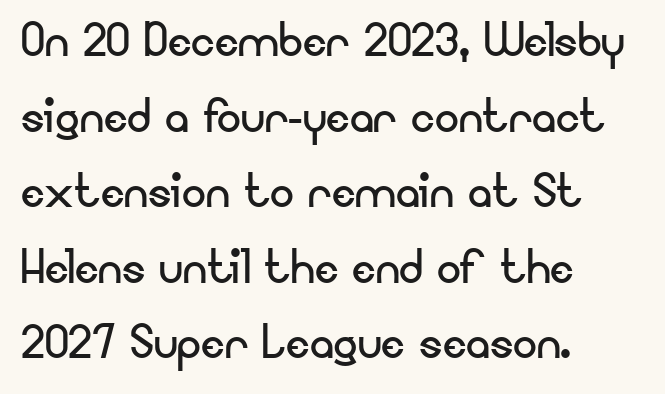
The image shows 60 px regular-weight sans-serif type, upright; set left-aligned, normal line spacing (1.26x), normal letter spacing, not underlined; low stroke contrast and a small x-height.
